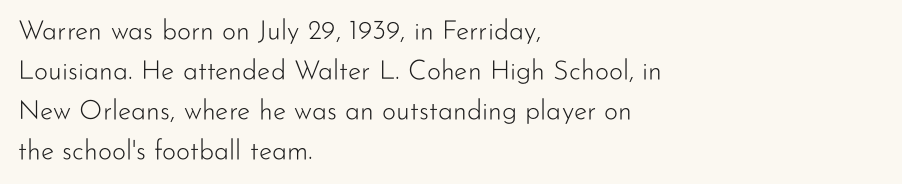
Italic: no, the glyphs are upright roman. Observe the ordinary spacing: letters are neighbours, not strangers. Line spacing here is normal. The zone under the glyphs is completely vacant. These lines stack with their left ends in a neat column.
